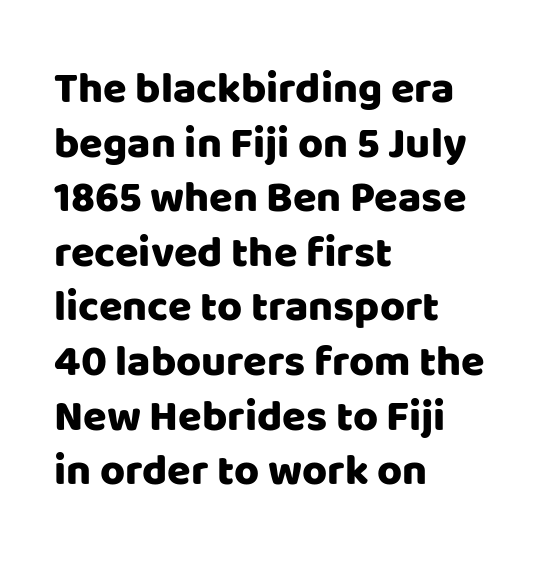
Q: Is the text italic (slanted)? A: No, it is upright.
Q: Is the typeface a serif or a sans-serif typeface? A: Sans-serif.
Q: Is the text underlined? A: No.
Q: How is the paragraph aligned? A: Left-aligned.
Q: Is the spacing between letters normal or unusually wide? A: Normal.
Q: Is the spacing between lines tight, normal or loose? A: Normal.
Q: Width (condensed, normal, or wide)? A: Normal.
Q: Stroke contrast? A: Low.
Q: x-height? A: Large.
Q: Monospaced? A: No.
